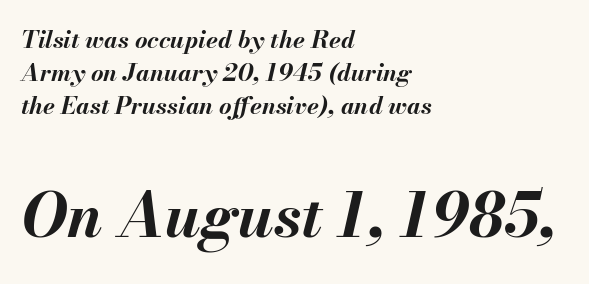
This rendering features lettering with no underline. These lines are rendered in a variable-pitch font. The emphasis by scale lands on block number two, below. Regarding leading, the lines here are spaced in the standard way. An italicized treatment has been applied to the whole sample. Horizontally, the lines are justified to the leading edge only.
